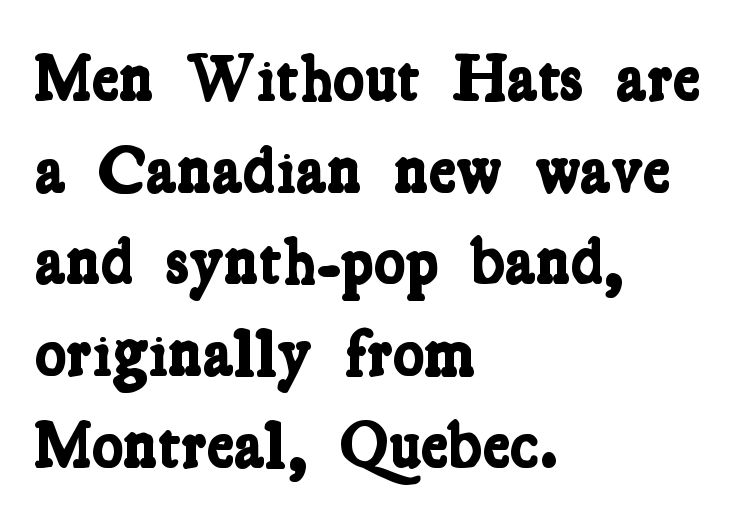
The image shows 66 px bold, condensed serif type; set left-aligned, normal line spacing (1.39x), normal letter spacing, not underlined; low stroke contrast and a medium x-height.
